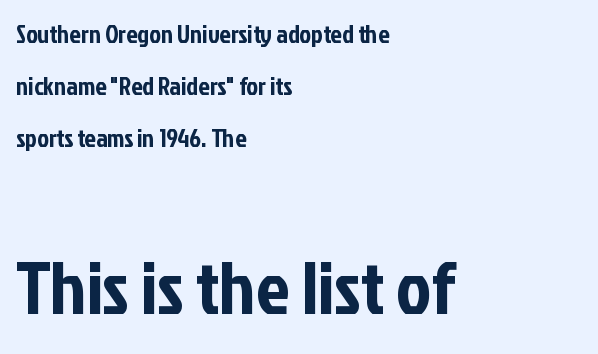
{"serif": "no", "italic": "no", "width": "condensed", "stroke_contrast": "low", "x_height": "medium", "monospaced": "no", "underline": "no", "align": "left", "line_spacing": "loose", "line_spacing_ratio": 2.09, "letter_spacing": "normal", "letter_spacing_em": 0.0, "larger_block": "second", "size_ratio": 3.0, "glyph_px": 75}
